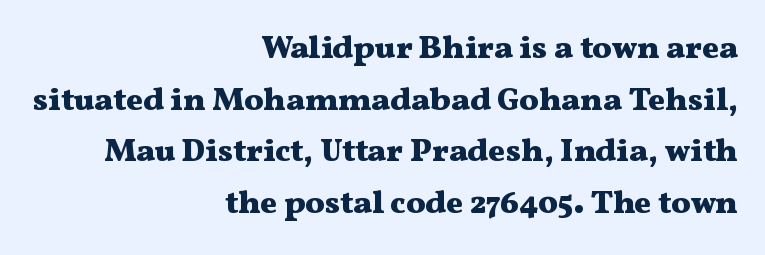
Ascenders rise straight up at ninety degrees. Here the designer chose a conventional face with non-uniform glyph widths. Horizontal alignment here is rightward, an uncommon choice for prose. The line-height multiplier appears to be the usual default. The passage shown is not underscored anywhere. You can tell from the footed stems that serif type was used.
